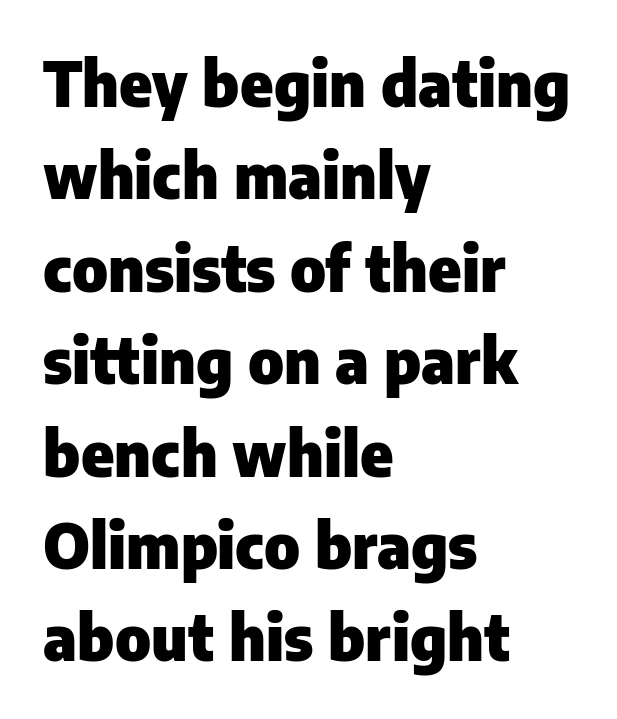
Q: Is the text bold? A: Yes.
Q: Is the text italic (slanted)? A: No, it is upright.
Q: Is the typeface a serif or a sans-serif typeface? A: Sans-serif.
Q: Is the text underlined? A: No.
Q: How is the paragraph aligned? A: Left-aligned.
Q: Is the spacing between letters normal or unusually wide? A: Normal.
Q: Is the spacing between lines tight, normal or loose? A: Normal.
Q: Width (condensed, normal, or wide)? A: Normal.
Q: Stroke contrast? A: Low.
Q: x-height? A: Medium.
Q: Monospaced? A: No.
